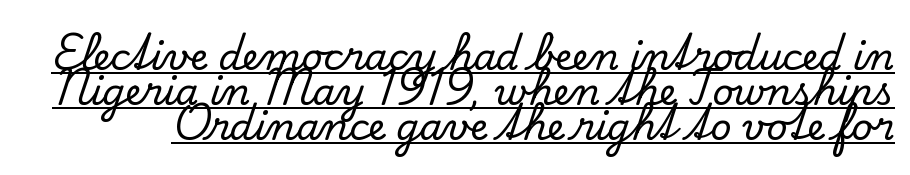
{"serif": "yes", "width": "normal", "stroke_contrast": "low", "x_height": "small", "monospaced": "no", "underline": "yes", "line_spacing": "tight", "line_spacing_ratio": 0.95, "letter_spacing": "normal", "letter_spacing_em": 0.0, "glyph_px": 37}
